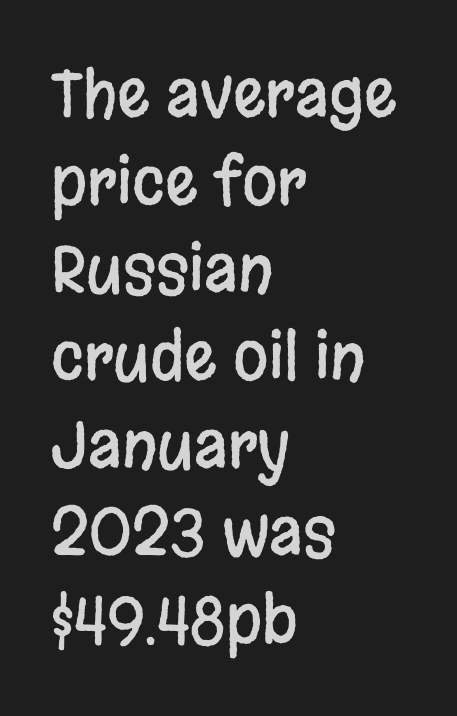
Q: Is the text italic (slanted)? A: No, it is upright.
Q: Is the typeface a serif or a sans-serif typeface? A: Sans-serif.
Q: Is the text underlined? A: No.
Q: How is the paragraph aligned? A: Left-aligned.
Q: Is the spacing between letters normal or unusually wide? A: Normal.
Q: Is the spacing between lines tight, normal or loose? A: Normal.
Q: Width (condensed, normal, or wide)? A: Condensed.
Q: Stroke contrast? A: Low.
Q: x-height? A: Large.
Q: Monospaced? A: No.
